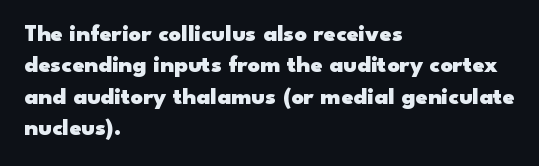
Q: Is the text bold? A: Yes.
Q: Is the text italic (slanted)? A: No, it is upright.
Q: Is the text underlined? A: No.
Q: How is the paragraph aligned? A: Left-aligned.
Q: Is the spacing between letters normal or unusually wide? A: Normal.
Q: Is the spacing between lines tight, normal or loose? A: Normal.
